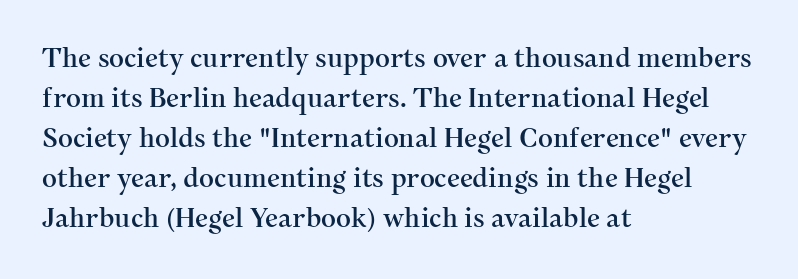
The image shows 26 px text type, upright; set left-aligned, normal line spacing (1.54x), normal letter spacing, not underlined.
